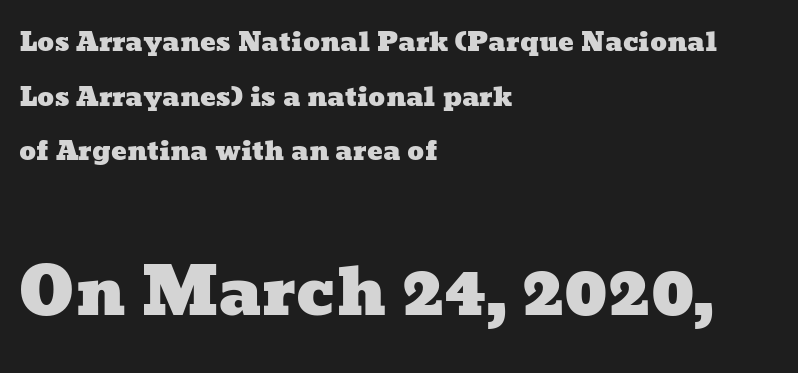
These lines are rendered in a variable-pitch font. Is the block centered? No — it sits flush against the left margin. Is the letter spacing exaggerated? No — it looks like the ordinary default. Airy leading.
